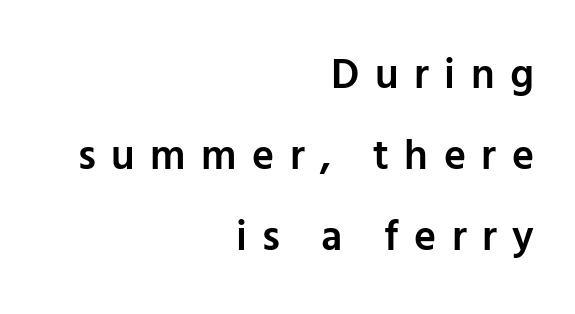
The image shows 42 px semibold sans-serif type, upright; set right-aligned, loose line spacing (1.93x), unusually wide letter spacing (+0.37 em), not underlined; low stroke contrast and a medium x-height.
